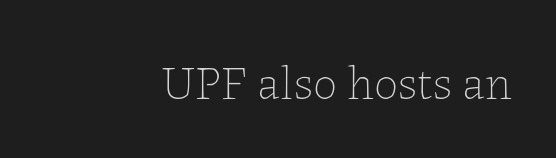
Q: Is the text bold? A: No.
Q: Is the text italic (slanted)? A: No, it is upright.
Q: Is the text underlined? A: No.
Q: Is the spacing between letters normal or unusually wide? A: Normal.
Q: Width (condensed, normal, or wide)? A: Normal.
Q: Stroke contrast? A: Low.
Q: x-height? A: Medium.
Q: Monospaced? A: No.
